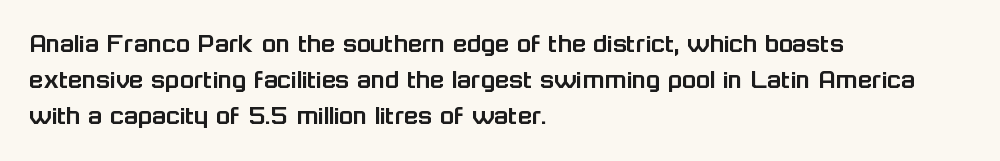
Nope, no serifs anywhere on these letters. Is this a fixed-width face? No — the glyphs have proportional, varying widths. A normal amount of white space separates one row of letters from the next. Beneath every word, the page is bare. Nope, not italic — everything's standing straight.
